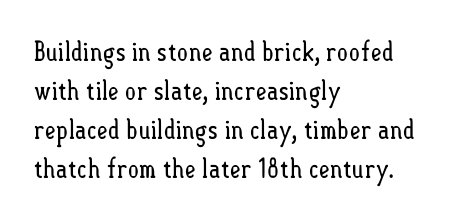
{"italic": "no", "bold": "no", "underline": "no", "align": "left", "line_spacing": "normal", "line_spacing_ratio": 1.44, "letter_spacing": "normal", "letter_spacing_em": 0.0, "glyph_px": 27}
